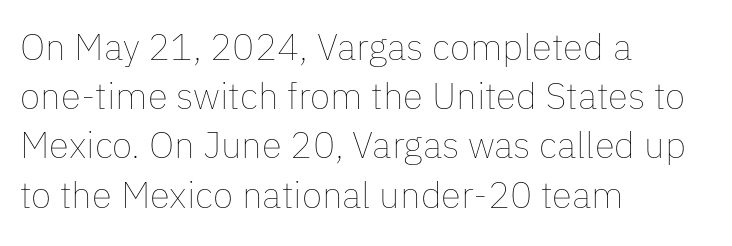
The image shows 37 px thin type, upright; set left-aligned, normal line spacing (1.33x), normal letter spacing, not underlined; low stroke contrast and a medium x-height.
